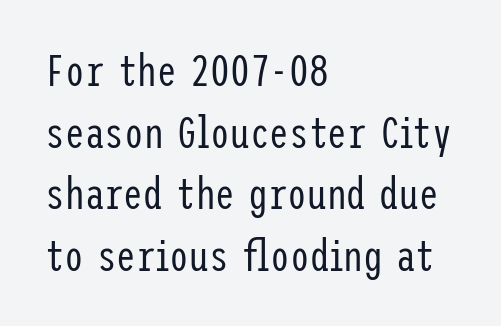
The image shows 44 px regular-weight, condensed sans-serif type, upright; set left-aligned, normal line spacing (1.4x), normal letter spacing, not underlined; low stroke contrast and a medium x-height.
